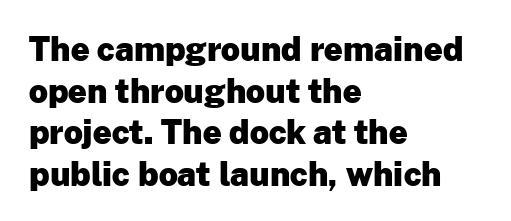
Q: Is the text bold? A: Yes.
Q: Is the text italic (slanted)? A: No, it is upright.
Q: Is the typeface a serif or a sans-serif typeface? A: Sans-serif.
Q: Is the text underlined? A: No.
Q: How is the paragraph aligned? A: Left-aligned.
Q: Is the spacing between letters normal or unusually wide? A: Normal.
Q: Is the spacing between lines tight, normal or loose? A: Normal.
Q: Width (condensed, normal, or wide)? A: Normal.
Q: Stroke contrast? A: Low.
Q: x-height? A: Medium.
Q: Monospaced? A: No.
